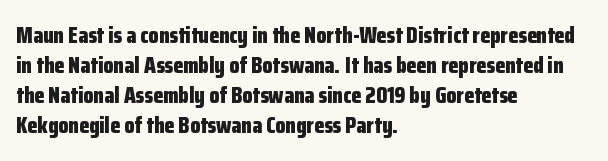
Does extra space separate the letters? No, they use regular spacing. The passage is arranged the way most books set body copy — flush left. Successive baselines arrive at the customary interval. Posture: upright roman. Is the type bold? Yes — the strokes are clearly thick and heavy.
